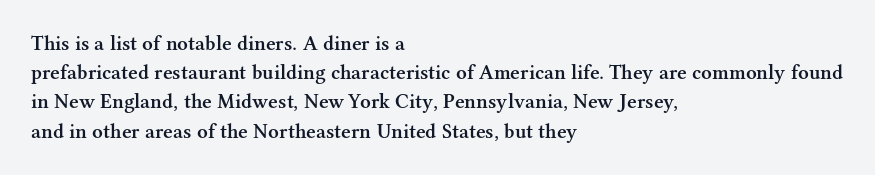
The image shows 21 px text type, upright; set left-aligned, normal line spacing (1.39x), normal letter spacing, not underlined.
